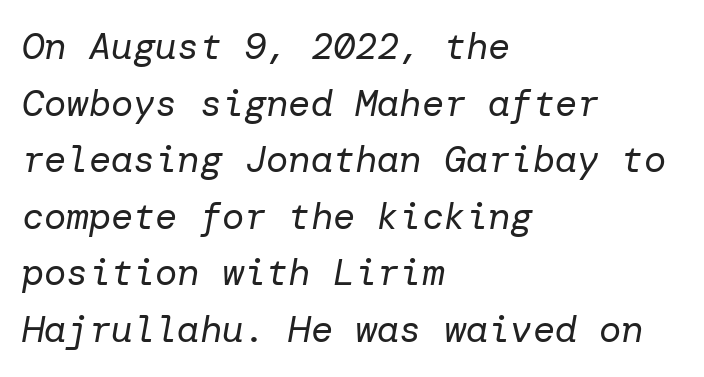
{"italic": "yes", "lean": "right", "slant_degrees": 10, "bold": "no", "weight": "regular", "width": "normal", "stroke_contrast": "low", "x_height": "medium", "underline": "no", "align": "left", "line_spacing": "normal", "line_spacing_ratio": 1.53, "letter_spacing": "normal", "letter_spacing_em": 0.0, "glyph_px": 37}
